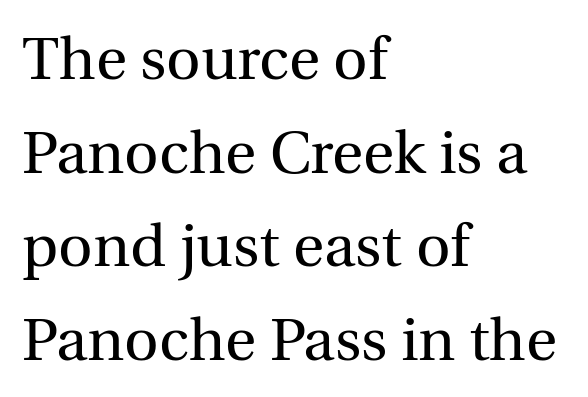
No heavy texture on the line: the type isn't bold. Old-style or modern, the face here clearly has serifs. Plain, unruled lines of type. Caption: standard tracking, unaltered. Is this a fixed-width face? No — the glyphs have proportional, varying widths.
